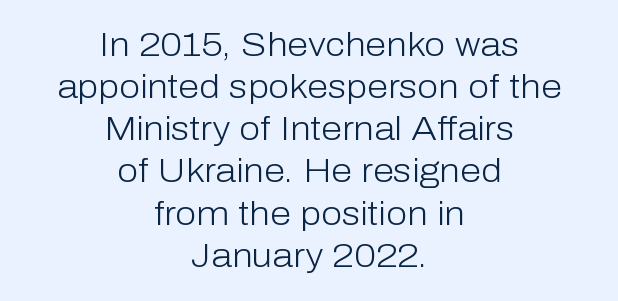
The image shows 34 px light sans-serif type, upright; set centered, line spacing 1.24x, normal letter spacing, not underlined; low stroke contrast and a medium x-height.
